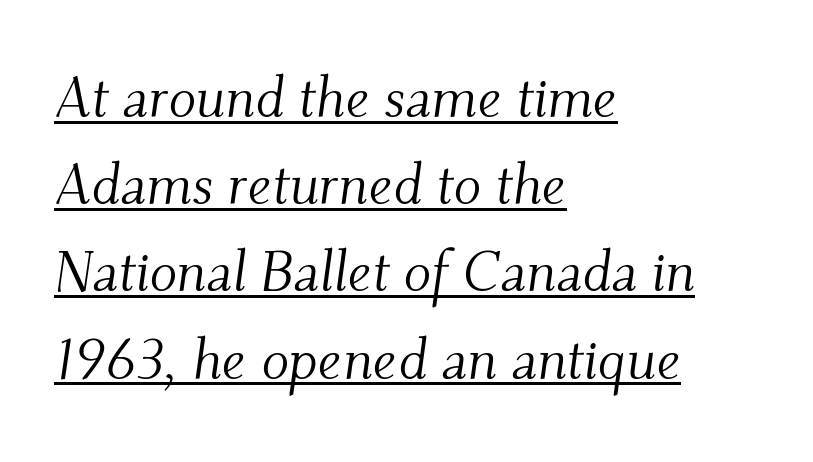
The image shows 57 px light serif type, italic (leaning right); set left-aligned, normal line spacing (1.53x), normal letter spacing, underlined; medium stroke contrast and a small x-height.
